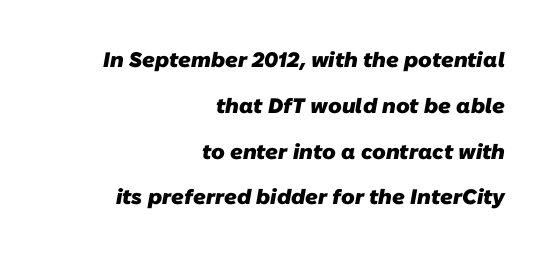
Q: Is the text bold? A: Yes.
Q: Is the text underlined? A: No.
Q: How is the paragraph aligned? A: Right-aligned.
Q: Is the spacing between letters normal or unusually wide? A: Normal.
Q: Is the spacing between lines tight, normal or loose? A: Loose.
